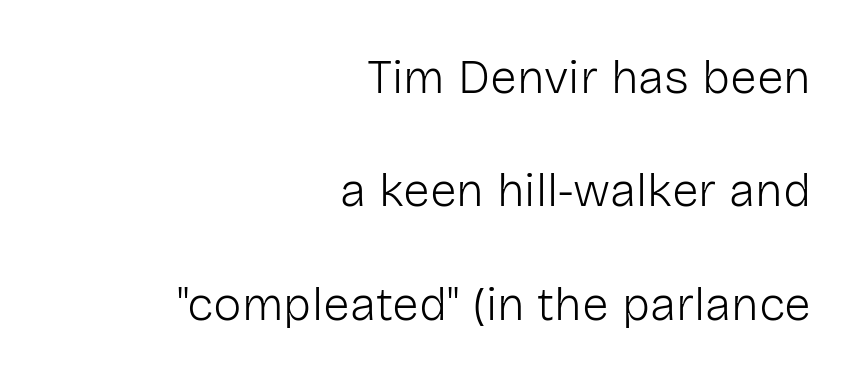
Is the type heavy? It reads as light-to-regular instead. In terms of leading, this rendering errs on the spacious side. The space beneath each line is pristine and unruled. The type family on display is of the sans-serif kind.
